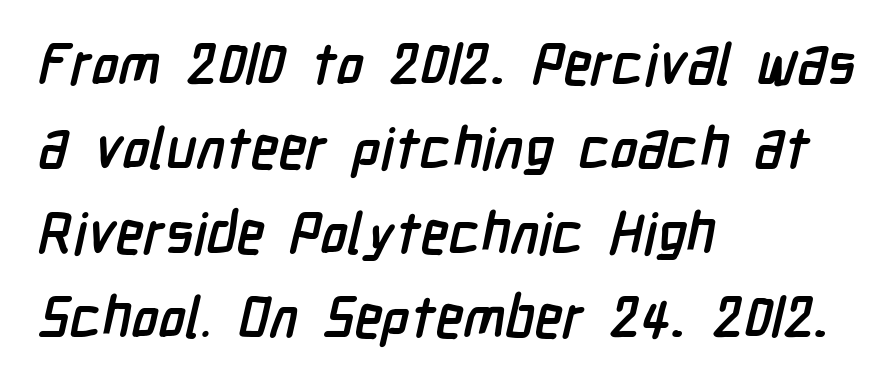
Q: Is the text bold? A: Yes.
Q: Is the typeface a serif or a sans-serif typeface? A: Sans-serif.
Q: Is the text underlined? A: No.
Q: How is the paragraph aligned? A: Left-aligned.
Q: Is the spacing between letters normal or unusually wide? A: Normal.
Q: Is the spacing between lines tight, normal or loose? A: Normal.
Q: Width (condensed, normal, or wide)? A: Condensed.
Q: Stroke contrast? A: Low.
Q: x-height? A: Medium.
Q: Monospaced? A: No.
